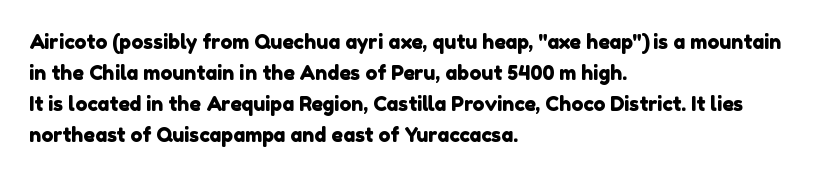
Q: Is the text underlined? A: No.
Q: How is the paragraph aligned? A: Left-aligned.
Q: Is the spacing between letters normal or unusually wide? A: Normal.
Q: Is the spacing between lines tight, normal or loose? A: Normal.
